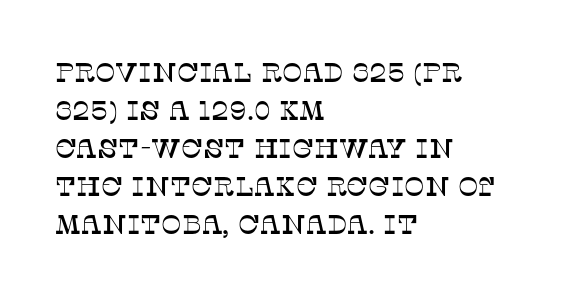
{"italic": "no", "underline": "no", "align": "left", "line_spacing": "normal", "line_spacing_ratio": 1.41, "letter_spacing": "normal", "letter_spacing_em": 0.0, "glyph_px": 27}
